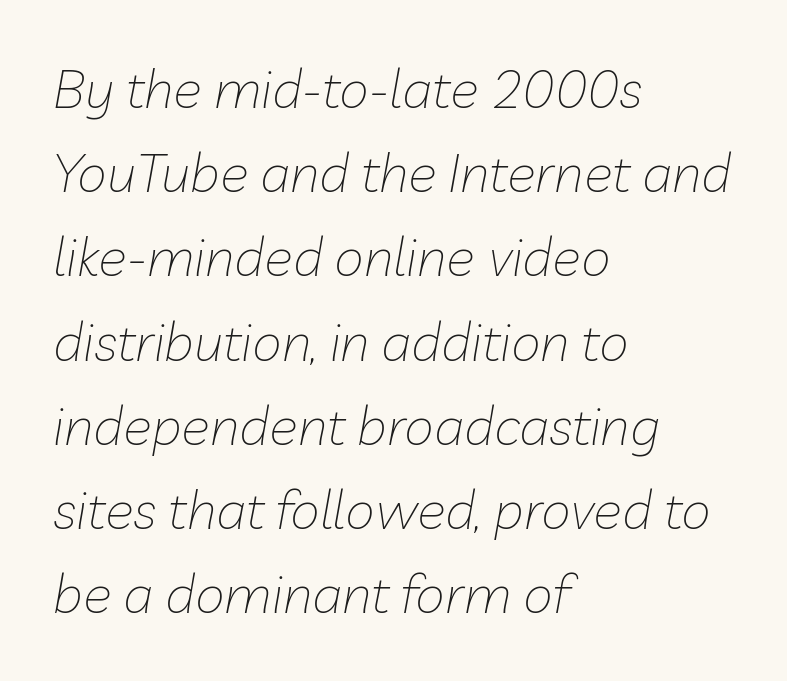
Quick note: interline space is typical. Short and long lines alike share a common starting point at left. Short note: letters normally spaced. A typesetter would mark this as italic. Bare-footed words on every line. Here the designer chose a conventional face with non-uniform glyph widths.
